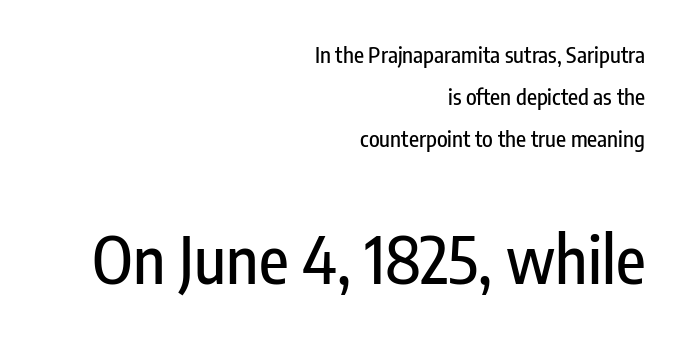
The image shows 65 px condensed sans-serif type, upright; set right-aligned, loose line spacing (1.9x), normal letter spacing, not underlined; the second (bottom) block is 2.95x larger; low stroke contrast and a medium x-height.
